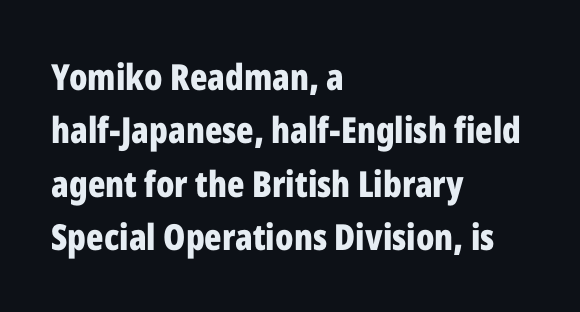
{"serif": "no", "italic": "no", "bold": "yes", "weight": "bold", "width": "condensed", "stroke_contrast": "low", "x_height": "medium", "monospaced": "no", "underline": "no", "align": "left", "line_spacing": "normal", "line_spacing_ratio": 1.48, "letter_spacing": "normal", "letter_spacing_em": 0.0, "glyph_px": 36}
